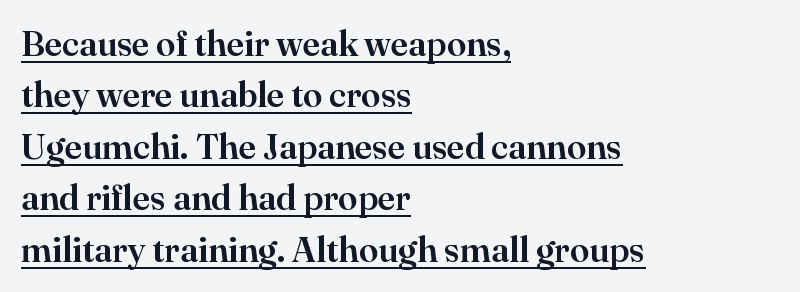
The image shows 35 px serif type, upright; set left-aligned, normal line spacing (1.47x), normal letter spacing, underlined; high stroke contrast and a small x-height.
